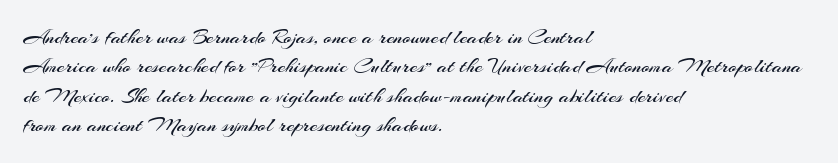
The image shows 22 px text type; set left-aligned, normal line spacing (1.34x), normal letter spacing, not underlined.
